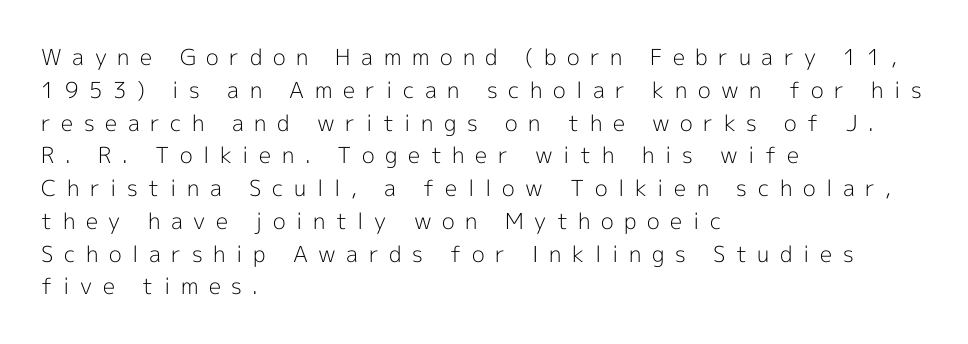
A bare baseline throughout the passage. Tracking here is generous; glyphs stand well apart from one another. The weight would be labelled regular, book, light, or lighter still. Visually the block forms a straight wall on the left and a jagged coastline on the right.
